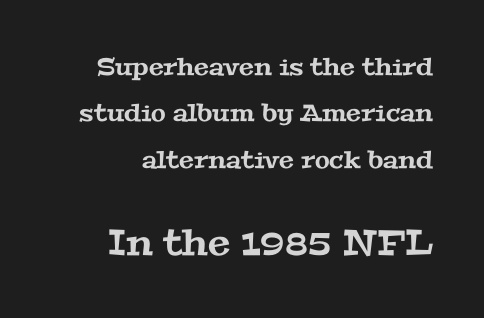
{"serif": "yes", "width": "wide", "stroke_contrast": "medium", "x_height": "medium", "monospaced": "no", "underline": "no", "line_spacing": "loose", "line_spacing_ratio": 1.93, "letter_spacing": "normal", "letter_spacing_em": 0.0, "larger_block": "second", "size_ratio": 1.5, "glyph_px": 36}
